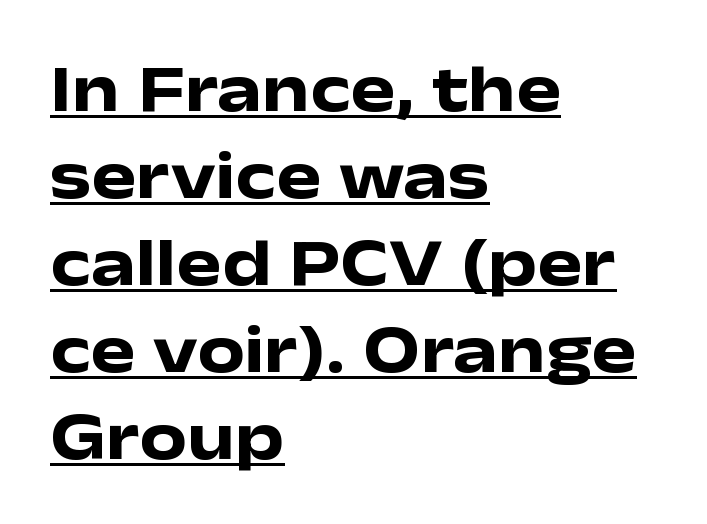
{"serif": "no", "italic": "no", "bold": "yes", "weight": "heavy", "width": "wide", "stroke_contrast": "low", "x_height": "medium", "monospaced": "no", "underline": "yes", "align": "left", "line_spacing": "normal", "line_spacing_ratio": 1.3, "letter_spacing": "normal", "letter_spacing_em": 0.0, "glyph_px": 67}
